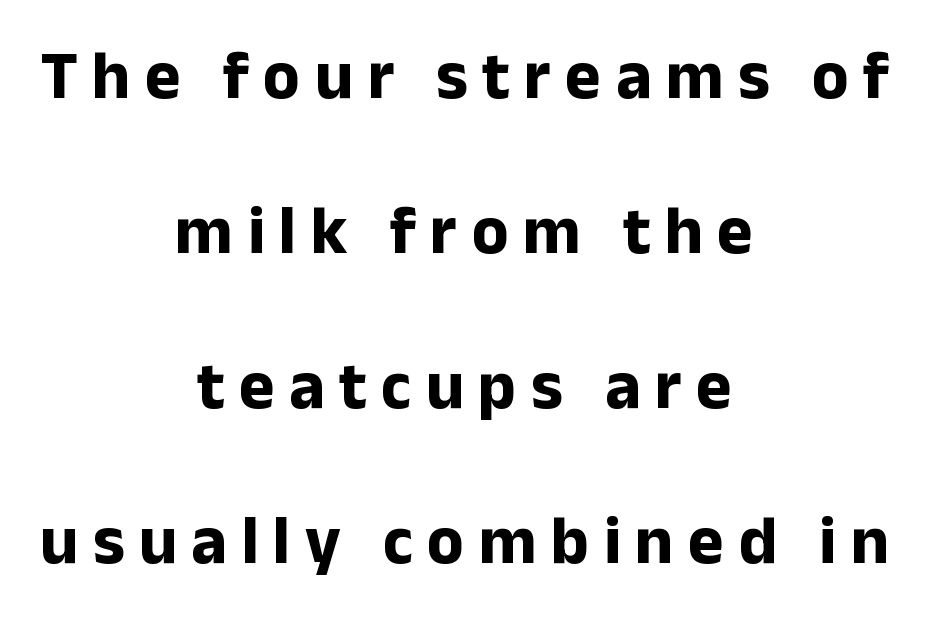
{"serif": "no", "italic": "no", "bold": "yes", "weight": "bold", "width": "normal", "stroke_contrast": "low", "x_height": "medium", "monospaced": "no", "underline": "no", "align": "center", "line_spacing": "loose", "line_spacing_ratio": 2.28, "letter_spacing": "wide", "letter_spacing_em": 0.21, "glyph_px": 68}
